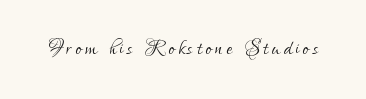
The image shows 28 px light, condensed sans-serif type; set not underlined; low stroke contrast and a small x-height.
